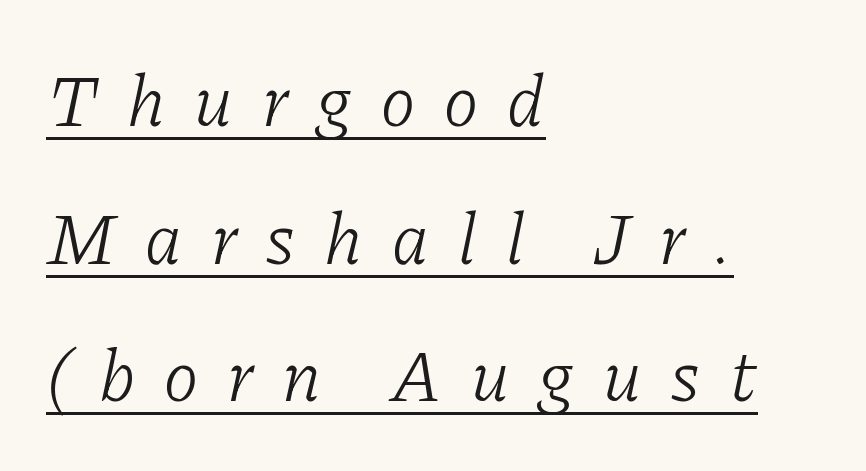
Q: Is the text bold? A: No.
Q: Is the text italic (slanted)? A: Yes, it leans right by about 11 degrees.
Q: Is the typeface a serif or a sans-serif typeface? A: Serif.
Q: Is the text underlined? A: Yes.
Q: How is the paragraph aligned? A: Left-aligned.
Q: Is the spacing between letters normal or unusually wide? A: Unusually wide.
Q: Is the spacing between lines tight, normal or loose? A: Loose.
Q: Width (condensed, normal, or wide)? A: Normal.
Q: Stroke contrast? A: Low.
Q: x-height? A: Medium.
Q: Monospaced? A: No.
